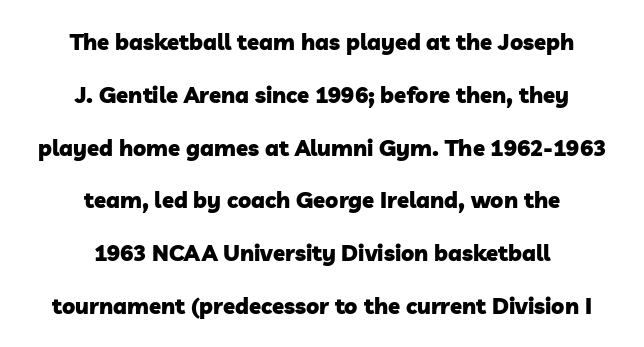
Q: Is the text bold? A: Yes.
Q: Is the text underlined? A: No.
Q: How is the paragraph aligned? A: Centered.
Q: Is the spacing between letters normal or unusually wide? A: Normal.
Q: Is the spacing between lines tight, normal or loose? A: Loose.
